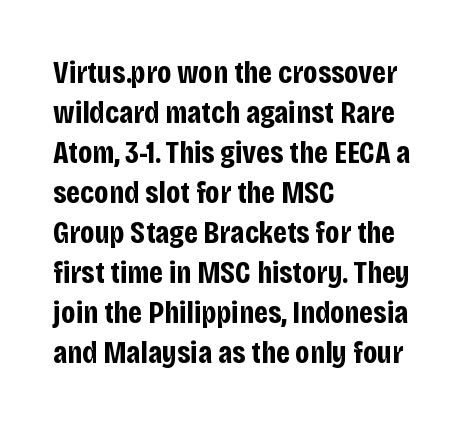
{"serif": "no", "italic": "no", "bold": "yes", "weight": "bold", "width": "condensed", "stroke_contrast": "low", "x_height": "large", "monospaced": "no", "underline": "no", "align": "left", "line_spacing": "normal", "line_spacing_ratio": 1.25, "letter_spacing": "normal", "letter_spacing_em": 0.0, "glyph_px": 32}
